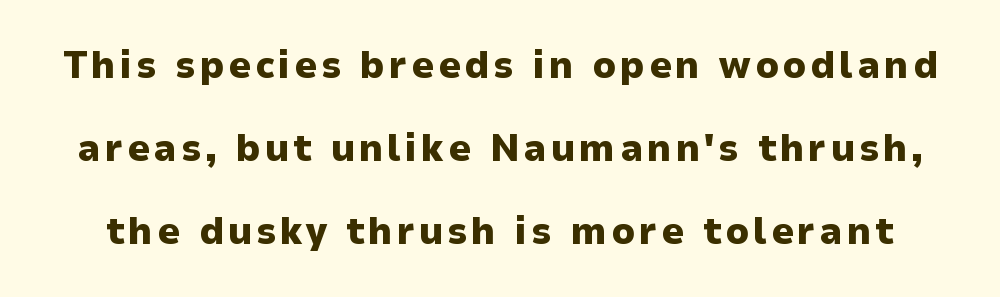
A dark, heavy texture on the line: the type is bold. The rendering uses natural spacing where letterforms have individual widths. These lines stand farther apart than default settings would place them. The text was rendered using a sans face with plain stroke endings.
